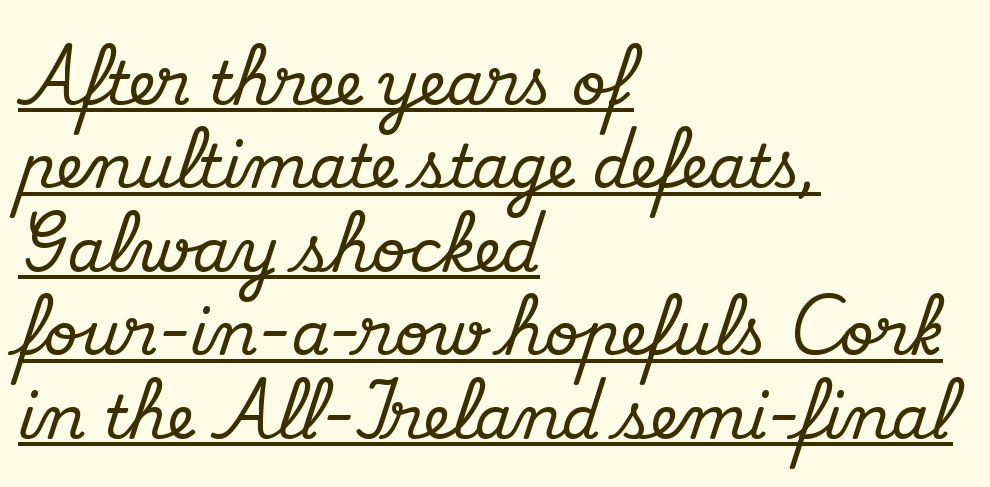
Q: Is the text italic (slanted)? A: Yes.
Q: Is the typeface a serif or a sans-serif typeface? A: Serif.
Q: Is the text underlined? A: Yes.
Q: How is the paragraph aligned? A: Left-aligned.
Q: Is the spacing between letters normal or unusually wide? A: Normal.
Q: Is the spacing between lines tight, normal or loose? A: Normal.
Q: Width (condensed, normal, or wide)? A: Normal.
Q: Stroke contrast? A: Medium.
Q: x-height? A: Small.
Q: Monospaced? A: No.
